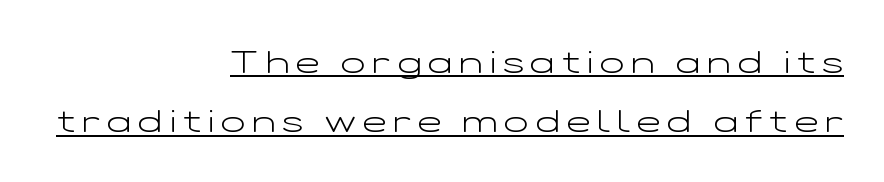
Q: Is the text bold? A: No.
Q: Is the text italic (slanted)? A: No, it is upright.
Q: Is the typeface a serif or a sans-serif typeface? A: Sans-serif.
Q: Is the text underlined? A: Yes.
Q: How is the paragraph aligned? A: Right-aligned.
Q: Is the spacing between letters normal or unusually wide? A: Unusually wide.
Q: Width (condensed, normal, or wide)? A: Wide.
Q: Stroke contrast? A: Low.
Q: x-height? A: Medium.
Q: Monospaced? A: No.
